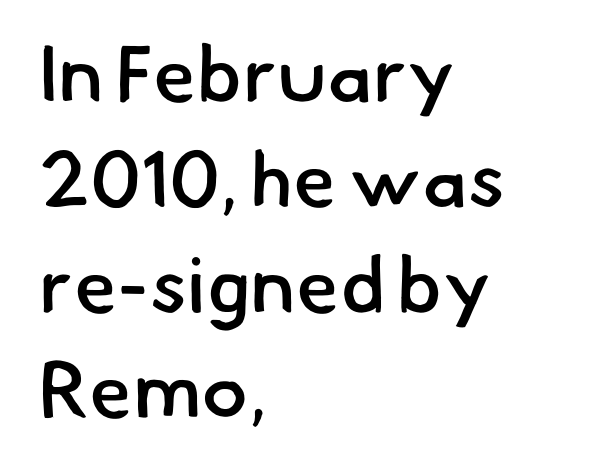
{"serif": "no", "bold": "semi", "weight": "semibold", "width": "normal", "stroke_contrast": "low", "x_height": "small", "monospaced": "no", "underline": "no", "align": "left", "line_spacing": "normal", "line_spacing_ratio": 1.35, "letter_spacing": "normal", "letter_spacing_em": 0.0, "glyph_px": 78}
